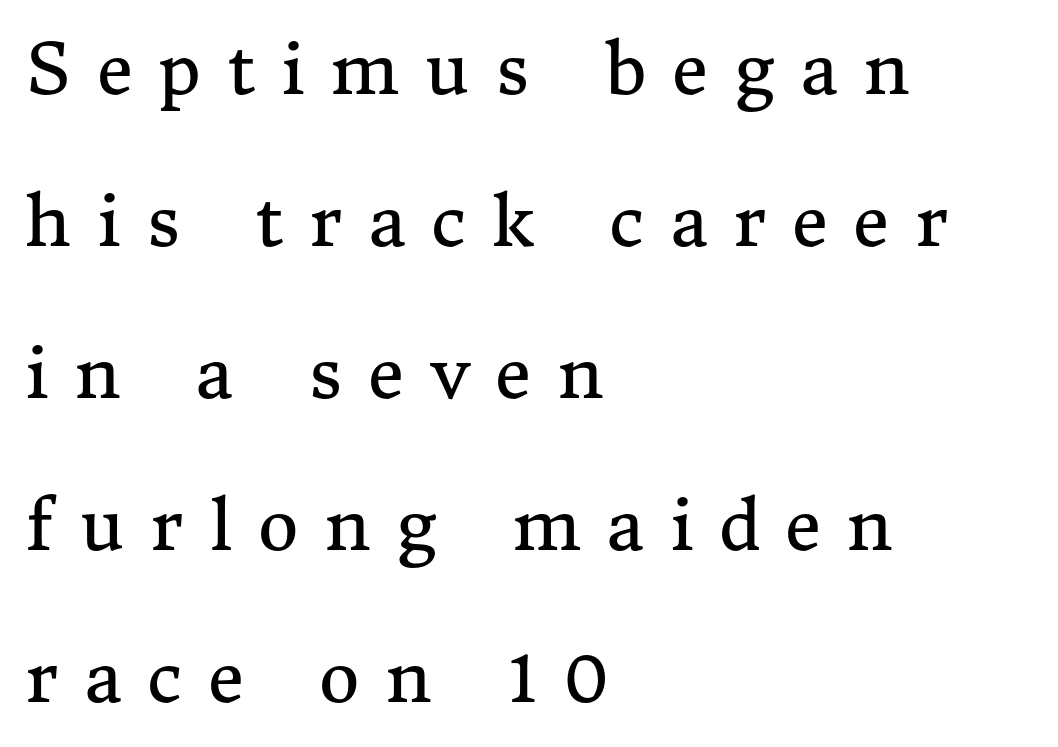
The image shows 70 px regular-weight serif type, upright; set left-aligned, loose line spacing (2.17x), unusually wide letter spacing (+0.37 em), not underlined; medium stroke contrast and a medium x-height.
